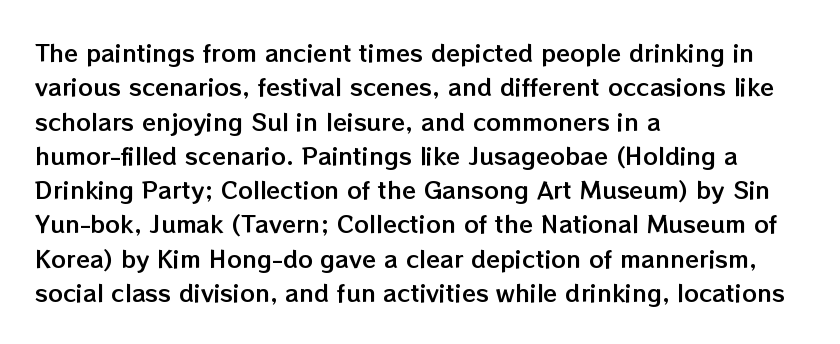
If you drew a ruler down the left edge, every line would touch it. Any mark beneath the type? The region is blank. Vertical spacing — default. It's the straight-up-and-down kind of type.
